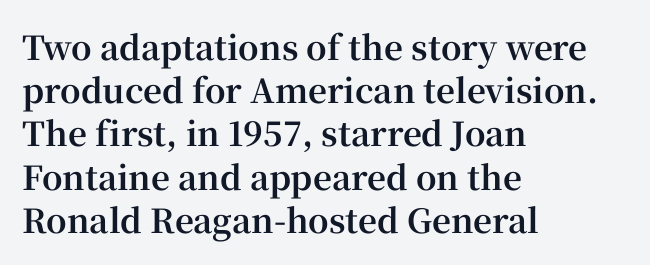
These lines stack with their left ends in a neat column. Quick note: interline space is typical. Character widths vary here, with narrow letters taking less room than wide ones. Strokes here are thick enough to call this a true bold.
